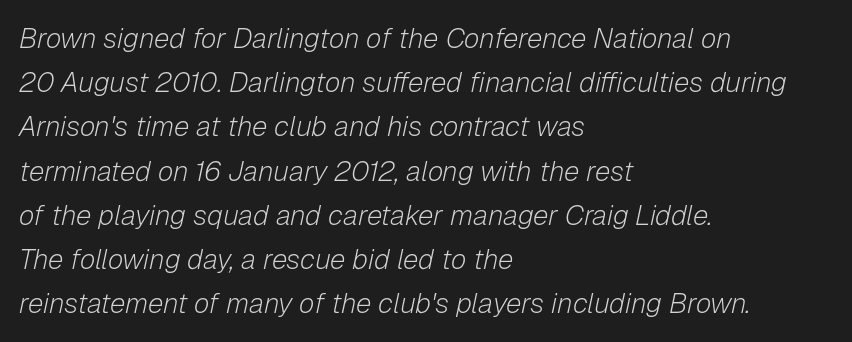
The image shows 28 px light type, italic (leaning right); set left-aligned, normal line spacing (1.58x), normal letter spacing, not underlined; low stroke contrast and a medium x-height.
